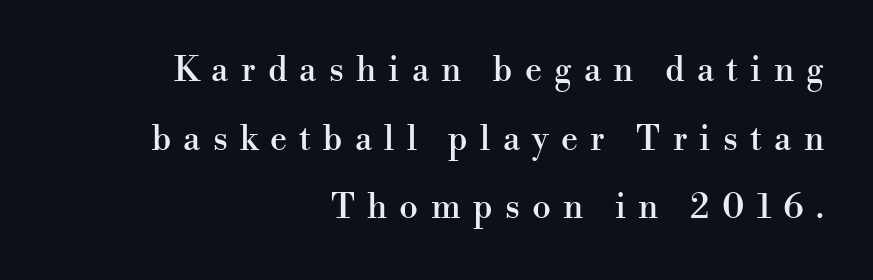
Q: Is the text italic (slanted)? A: No, it is upright.
Q: Is the typeface a serif or a sans-serif typeface? A: Serif.
Q: Is the text underlined? A: No.
Q: How is the paragraph aligned? A: Right-aligned.
Q: Is the spacing between letters normal or unusually wide? A: Unusually wide.
Q: Is the spacing between lines tight, normal or loose? A: Loose.
Q: Width (condensed, normal, or wide)? A: Normal.
Q: Stroke contrast? A: High.
Q: x-height? A: Small.
Q: Monospaced? A: No.
